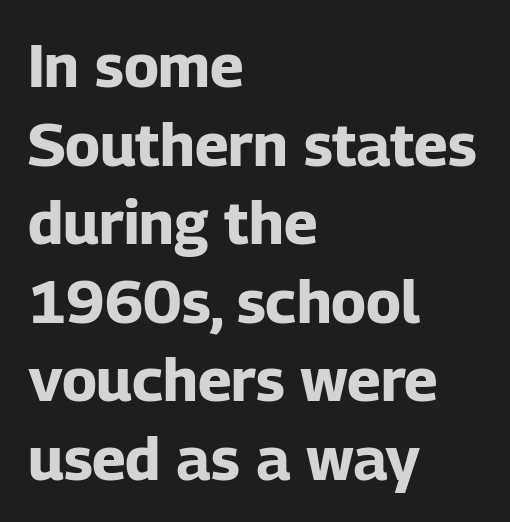
This is the regular roman posture of the typeface. Is the letter spacing exaggerated? No — it looks like the ordinary default. Regarding leading, the lines here are spaced in the standard way. Does the weight exceed regular? Yes, all the way to bold. Decoration check: the copy has no underline. To sum up the face: it is a sans, with no serifs.
